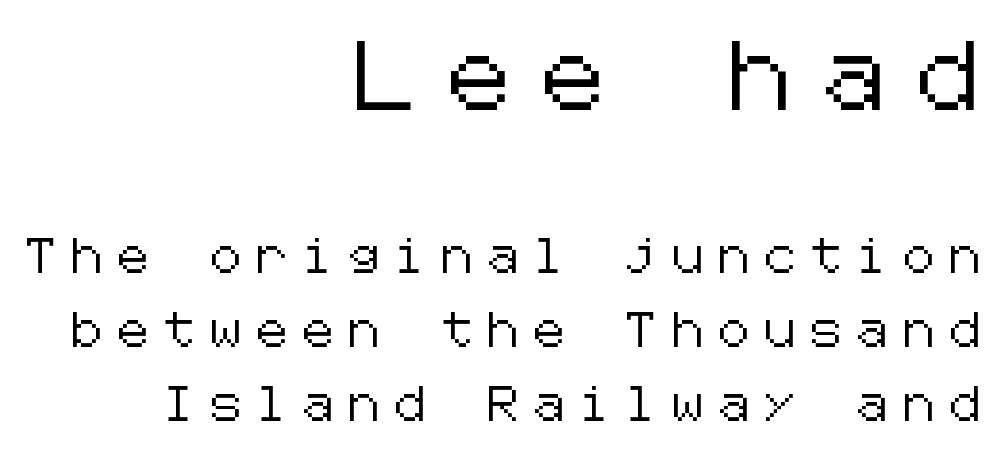
Q: Is the text italic (slanted)? A: No, it is upright.
Q: Is the typeface a serif or a sans-serif typeface? A: Sans-serif.
Q: Is the text underlined? A: No.
Q: How is the paragraph aligned? A: Right-aligned.
Q: Is the spacing between letters normal or unusually wide? A: Unusually wide.
Q: Is the spacing between lines tight, normal or loose? A: Loose.
Q: Which block of text is set in a larger size, the first (top) or the second (bottom)? A: The first (top) one.
Q: Width (condensed, normal, or wide)? A: Normal.
Q: Stroke contrast? A: Low.
Q: x-height? A: Medium.
